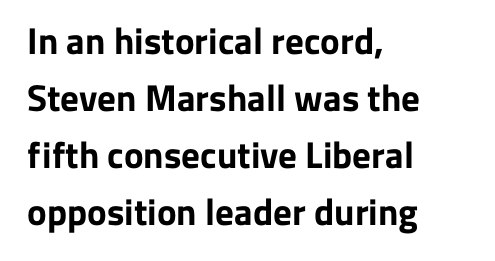
Q: Is the text bold? A: Yes.
Q: Is the text italic (slanted)? A: No, it is upright.
Q: Is the typeface a serif or a sans-serif typeface? A: Sans-serif.
Q: Is the text underlined? A: No.
Q: How is the paragraph aligned? A: Left-aligned.
Q: Is the spacing between letters normal or unusually wide? A: Normal.
Q: Is the spacing between lines tight, normal or loose? A: Normal.
Q: Width (condensed, normal, or wide)? A: Normal.
Q: Stroke contrast? A: Low.
Q: x-height? A: Medium.
Q: Monospaced? A: No.
